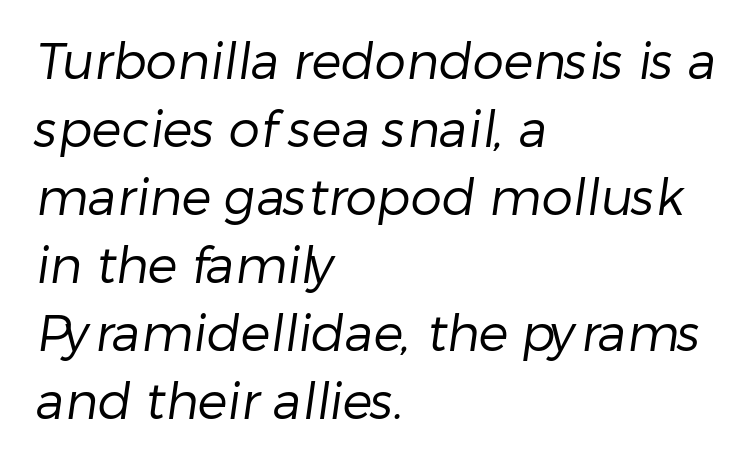
The image shows 50 px regular-weight sans-serif type; set left-aligned, normal line spacing (1.36x), normal letter spacing, not underlined; low stroke contrast and a medium x-height.
